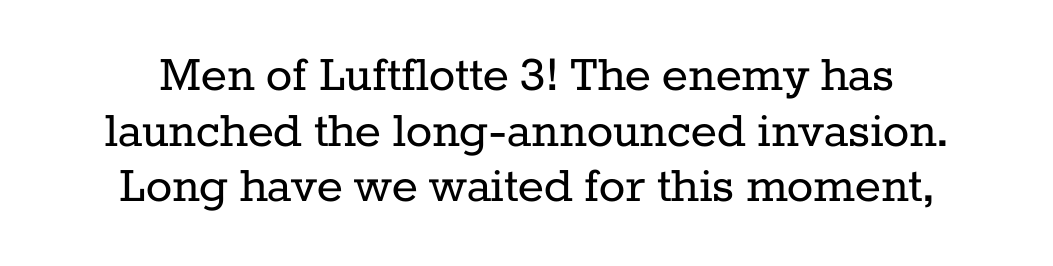
{"serif": "yes", "italic": "no", "bold": "no", "weight": "regular", "width": "normal", "stroke_contrast": "low", "x_height": "medium", "monospaced": "no", "underline": "no", "line_spacing": "tight", "line_spacing_ratio": 1.01, "letter_spacing": "normal", "letter_spacing_em": 0.0, "glyph_px": 55}
